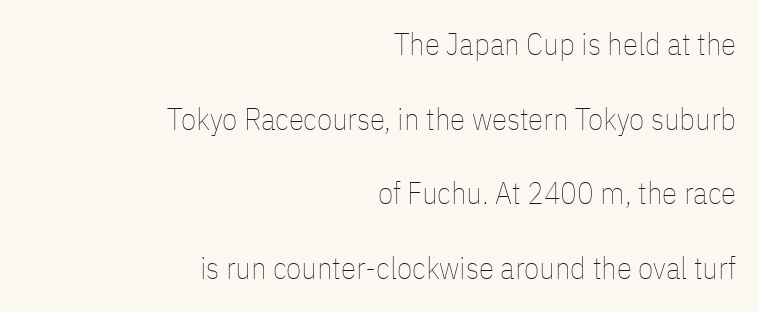
Q: Is the text bold? A: No.
Q: Is the text italic (slanted)? A: No, it is upright.
Q: Is the text underlined? A: No.
Q: How is the paragraph aligned? A: Right-aligned.
Q: Is the spacing between letters normal or unusually wide? A: Normal.
Q: Is the spacing between lines tight, normal or loose? A: Loose.
Q: Width (condensed, normal, or wide)? A: Condensed.
Q: Stroke contrast? A: Low.
Q: x-height? A: Medium.
Q: Monospaced? A: No.
